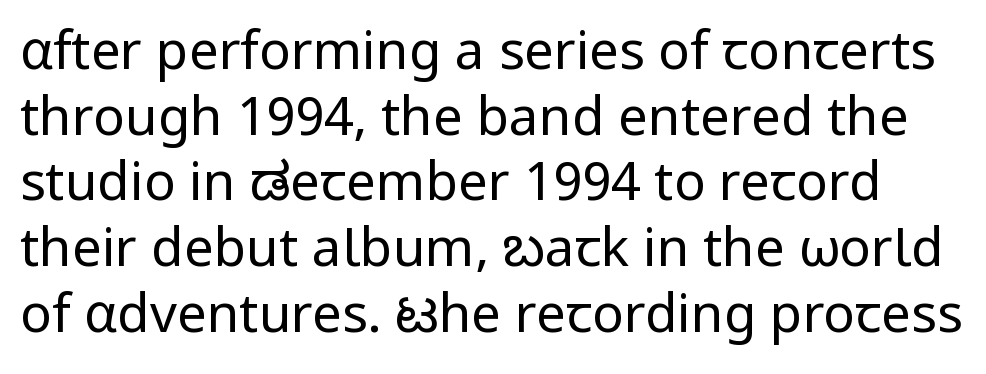
The image shows 53 px regular-weight sans-serif type, upright; set line spacing 1.24x, normal letter spacing, not underlined; low stroke contrast and a medium x-height.
